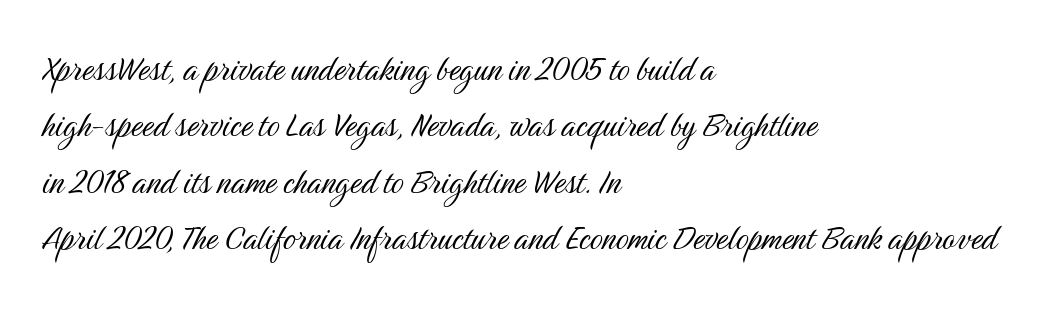
Q: Is the text bold? A: No.
Q: Is the text italic (slanted)? A: Yes.
Q: Is the typeface a serif or a sans-serif typeface? A: Sans-serif.
Q: Is the text underlined? A: No.
Q: How is the paragraph aligned? A: Left-aligned.
Q: Is the spacing between letters normal or unusually wide? A: Normal.
Q: Is the spacing between lines tight, normal or loose? A: Normal.
Q: Width (condensed, normal, or wide)? A: Condensed.
Q: Stroke contrast? A: Medium.
Q: x-height? A: Medium.
Q: Monospaced? A: No.
